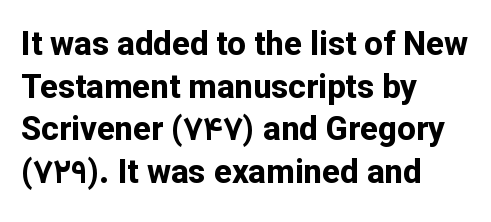
The image shows 33 px bold sans-serif type, upright; set left-aligned, normal line spacing (1.29x), normal letter spacing, not underlined; low stroke contrast and a medium x-height.
